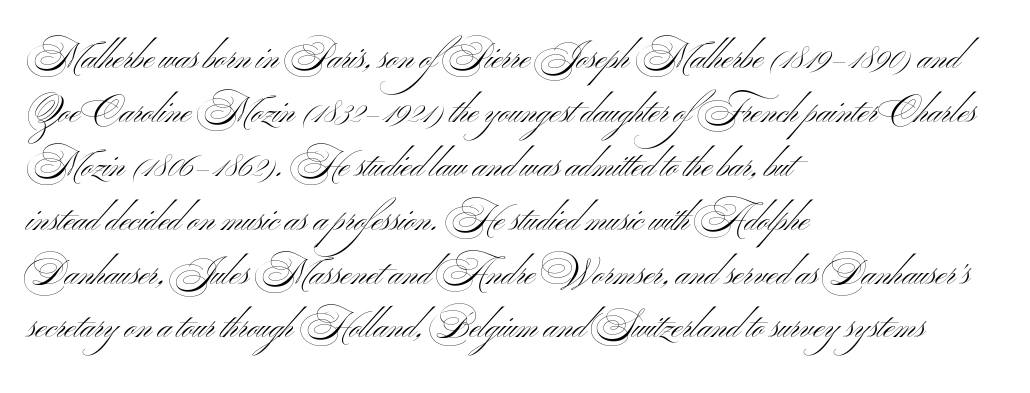
The image shows 35 px light, wide sans-serif type; set left-aligned, normal line spacing (1.54x), normal letter spacing, not underlined; medium stroke contrast and a small x-height.
